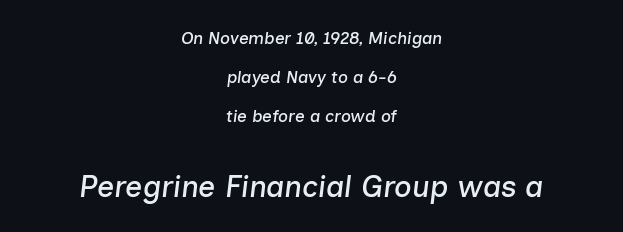
Size hierarchy here favors the trailing block over the leading one. Glance below the letters and you will spot only blank space. Students, note that the glyphs here touch the page at normal intervals. The lines are spread far apart with generous leading.
